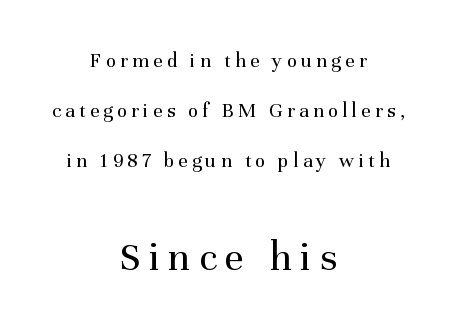
The image shows 42 px regular-weight serif type, upright; set centered, loose line spacing (2.38x), unusually wide letter spacing (+0.2 em), not underlined; the second (bottom) block is 2.0x larger; medium stroke contrast and a medium x-height.
